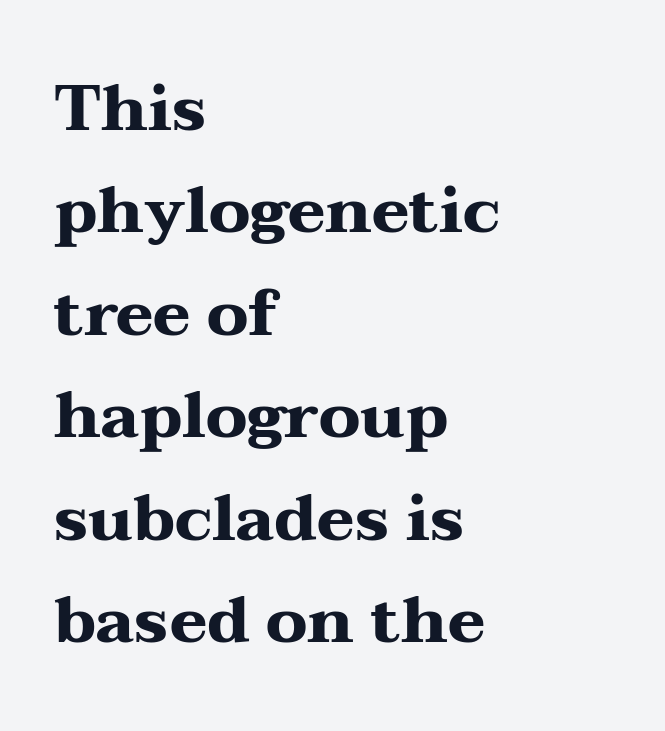
Q: Is the text bold? A: Yes.
Q: Is the text italic (slanted)? A: No, it is upright.
Q: Is the typeface a serif or a sans-serif typeface? A: Serif.
Q: Is the text underlined? A: No.
Q: How is the paragraph aligned? A: Left-aligned.
Q: Is the spacing between letters normal or unusually wide? A: Normal.
Q: Is the spacing between lines tight, normal or loose? A: Normal.
Q: Width (condensed, normal, or wide)? A: Wide.
Q: Stroke contrast? A: Medium.
Q: x-height? A: Medium.
Q: Monospaced? A: No.
